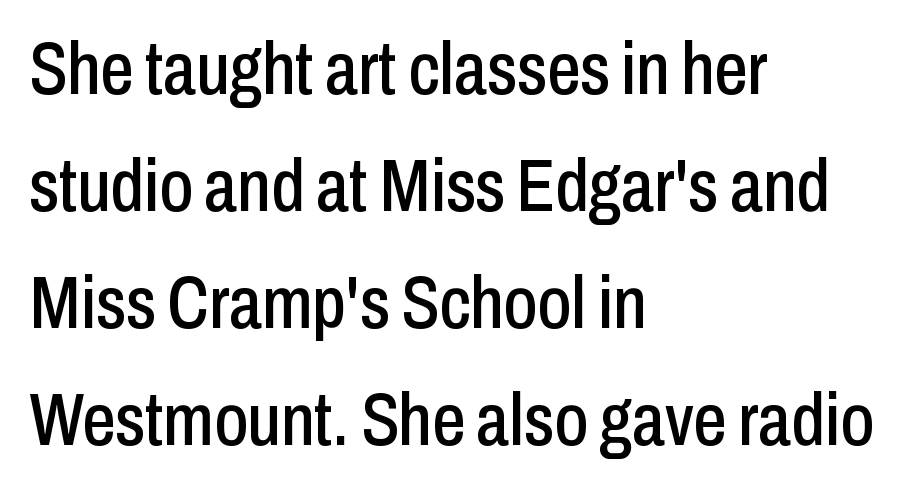
{"serif": "no", "italic": "no", "width": "condensed", "stroke_contrast": "low", "x_height": "medium", "monospaced": "no", "underline": "no", "align": "left", "line_spacing": "normal", "line_spacing_ratio": 1.58, "letter_spacing": "normal", "letter_spacing_em": 0.0, "glyph_px": 74}
